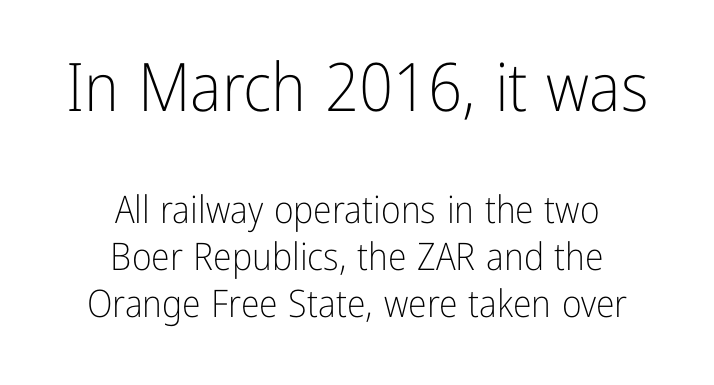
The typography opts for an upright posture over an oblique one. These lines are rendered in a variable-pitch font. Is the block centered? Yes — each line is placed symmetrically about the middle. Visually, the top section dominates because its glyphs are scaled up. The string is rendered with underlining switched off.
